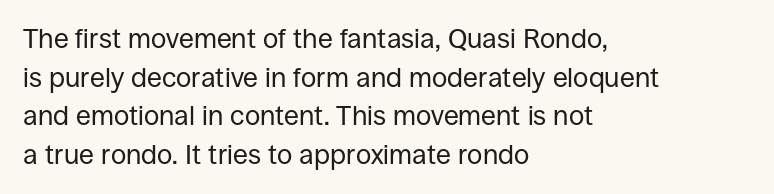
Q: Is the text bold? A: No.
Q: Is the text italic (slanted)? A: No, it is upright.
Q: Is the text underlined? A: No.
Q: How is the paragraph aligned? A: Left-aligned.
Q: Is the spacing between letters normal or unusually wide? A: Normal.
Q: Is the spacing between lines tight, normal or loose? A: Normal.
